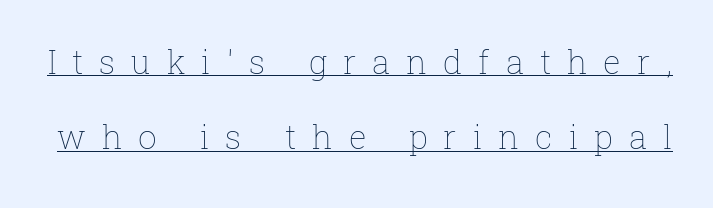
This sample uses an upright cut, with every glyph sitting square on the baseline. Vertical spacing — loose. Students, note that the glyphs here are deliberately spaced far apart. Character widths vary here, with narrow letters taking less room than wide ones.
